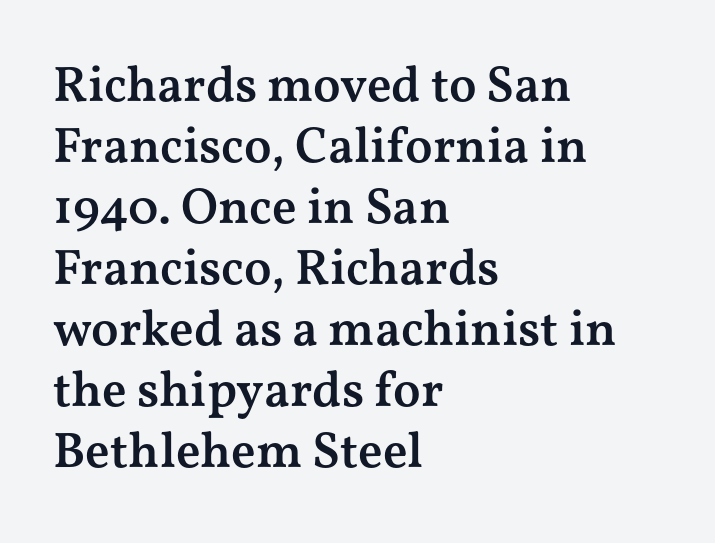
The image shows 50 px semibold, wide serif type, upright; set left-aligned, line spacing 1.22x, normal letter spacing, not underlined; medium stroke contrast and a medium x-height.
